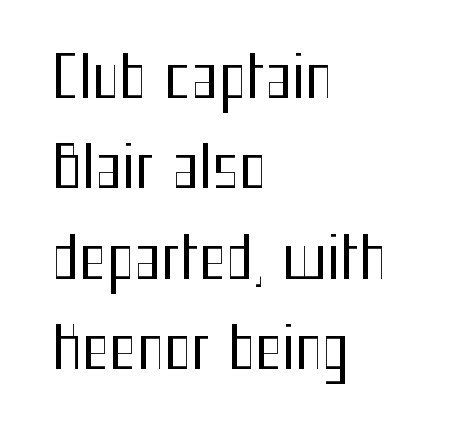
Q: Is the text bold? A: No.
Q: Is the text italic (slanted)? A: No, it is upright.
Q: Is the typeface a serif or a sans-serif typeface? A: Sans-serif.
Q: Is the text underlined? A: No.
Q: How is the paragraph aligned? A: Left-aligned.
Q: Is the spacing between letters normal or unusually wide? A: Normal.
Q: Is the spacing between lines tight, normal or loose? A: Normal.
Q: Width (condensed, normal, or wide)? A: Condensed.
Q: Stroke contrast? A: Medium.
Q: x-height? A: Medium.
Q: Monospaced? A: No.
